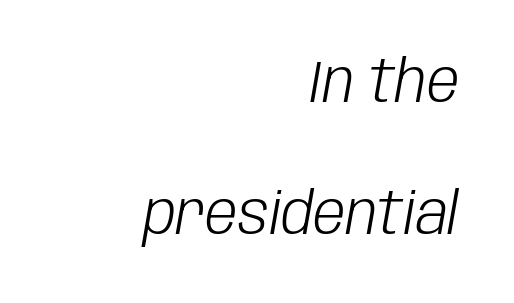
Q: Is the text bold? A: No.
Q: Is the text italic (slanted)? A: Yes, it leans right by about 10 degrees.
Q: Is the text underlined? A: No.
Q: How is the paragraph aligned? A: Right-aligned.
Q: Is the spacing between letters normal or unusually wide? A: Normal.
Q: Is the spacing between lines tight, normal or loose? A: Loose.
Q: Width (condensed, normal, or wide)? A: Condensed.
Q: Stroke contrast? A: Low.
Q: x-height? A: Large.
Q: Monospaced? A: No.
